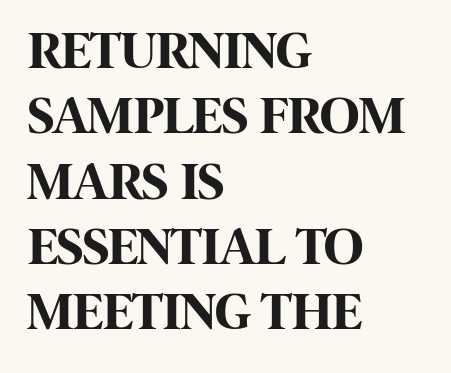
Q: Is the text bold? A: Yes.
Q: Is the text italic (slanted)? A: No, it is upright.
Q: Is the typeface a serif or a sans-serif typeface? A: Sans-serif.
Q: Is the text underlined? A: No.
Q: How is the paragraph aligned? A: Left-aligned.
Q: Is the spacing between letters normal or unusually wide? A: Normal.
Q: Width (condensed, normal, or wide)? A: Condensed.
Q: Stroke contrast? A: High.
Q: x-height? A: Large.
Q: Monospaced? A: No.
